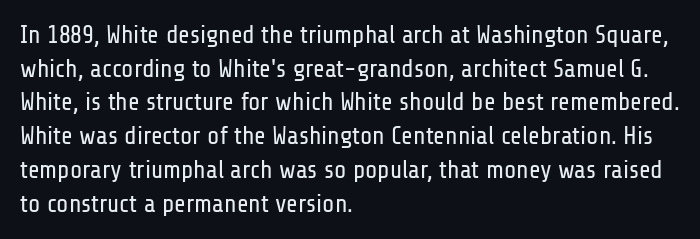
The image shows 25 px text type, upright; set left-aligned, normal line spacing (1.35x), normal letter spacing, not underlined.
